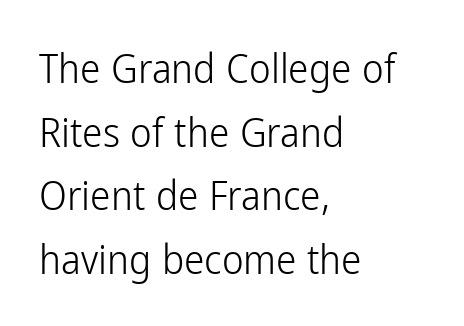
The foot of each line stays bare and open. One-word summary of the alignment: left. The characters display no serif detailing; their extremities are plain. This reads as an unemphasized weight, regular at the heaviest.
